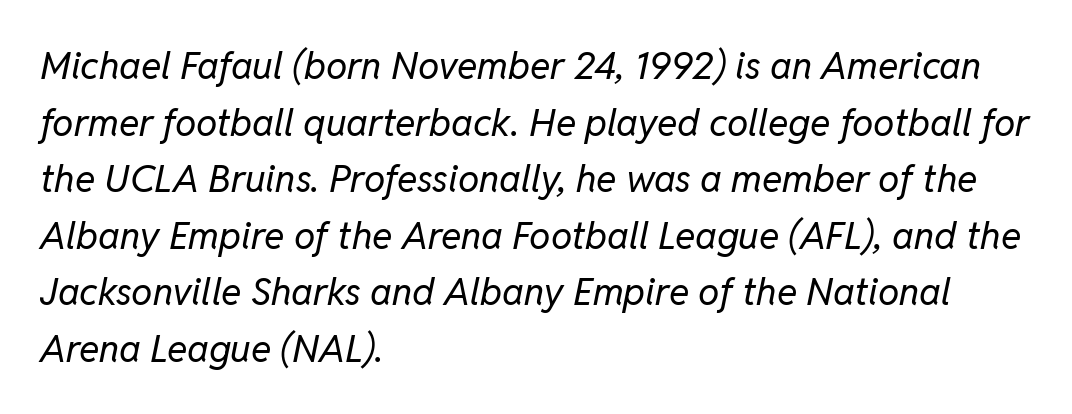
{"italic": "yes", "lean": "right", "slant_degrees": 11, "bold": "no", "weight": "regular", "width": "normal", "stroke_contrast": "low", "x_height": "medium", "monospaced": "no", "underline": "no", "align": "left", "line_spacing": "normal", "line_spacing_ratio": 1.49, "letter_spacing": "normal", "letter_spacing_em": 0.0, "glyph_px": 38}
